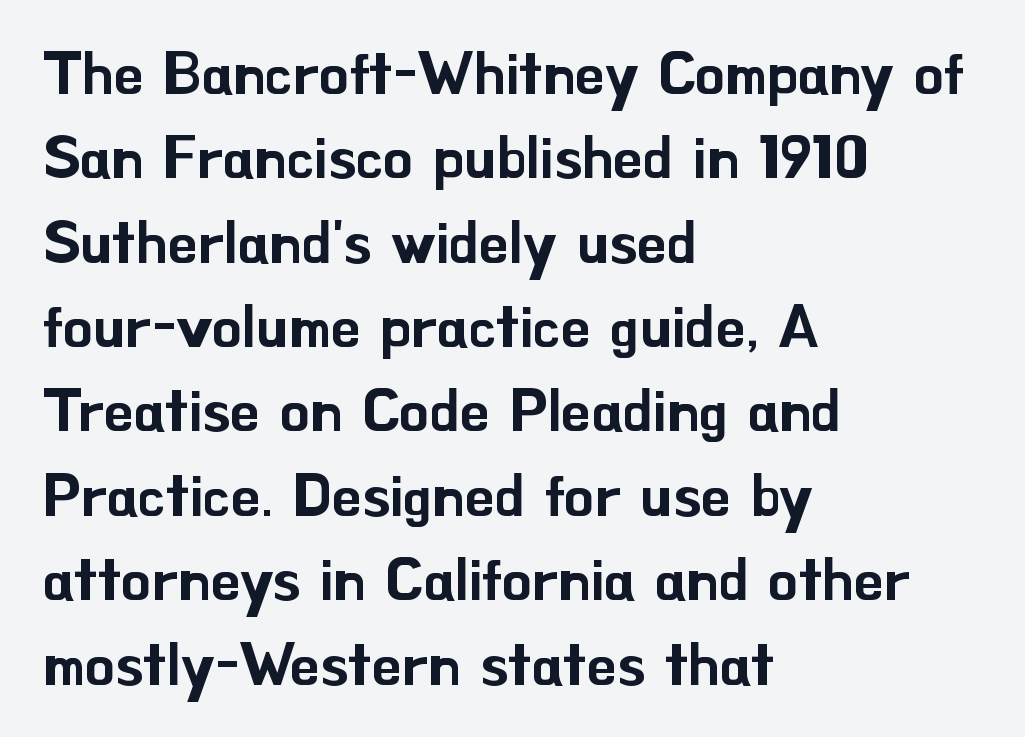
Q: Is the text italic (slanted)? A: No, it is upright.
Q: Is the typeface a serif or a sans-serif typeface? A: Sans-serif.
Q: Is the text underlined? A: No.
Q: How is the paragraph aligned? A: Left-aligned.
Q: Is the spacing between letters normal or unusually wide? A: Normal.
Q: Is the spacing between lines tight, normal or loose? A: Normal.
Q: Width (condensed, normal, or wide)? A: Normal.
Q: Stroke contrast? A: Low.
Q: x-height? A: Small.
Q: Monospaced? A: No.
